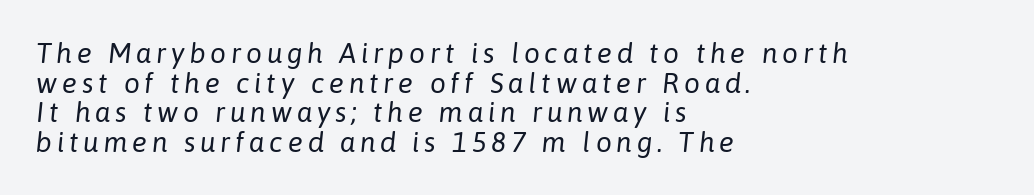
Honestly, there is no underline to notice here at all. The space between consecutive lines is stingy. Which margin do the lines hug? The left one — the right edge is uneven. Do the characters align in a grid? No, the font is proportional. Vertical stems look standard width or narrower in stroke.
